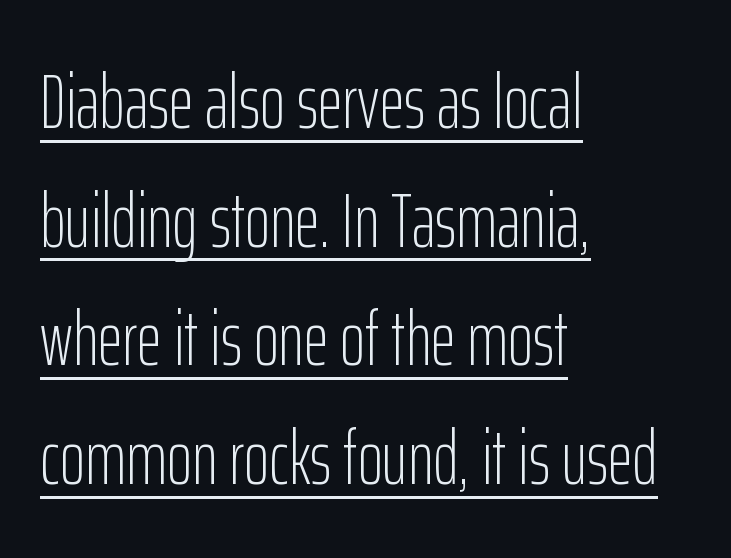
Every character sits straight up, as roman type does. Is the type heavy? It reads as light-to-regular instead. Is the letter spacing exaggerated? No — it looks like the ordinary default. Somebody hit Ctrl+U on this one — the words are underlined. Vertical spacing — default.
